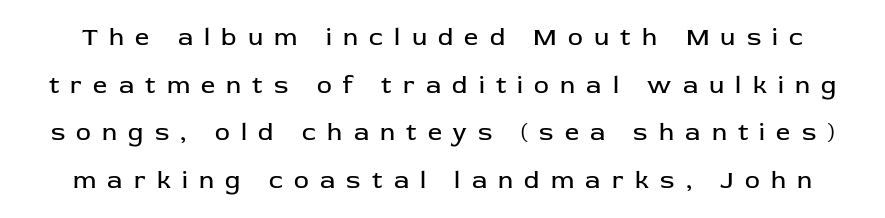
{"italic": "no", "bold": "no", "underline": "no", "line_spacing": "loose", "line_spacing_ratio": 1.91, "letter_spacing": "wide", "letter_spacing_em": 0.45, "glyph_px": 25}
